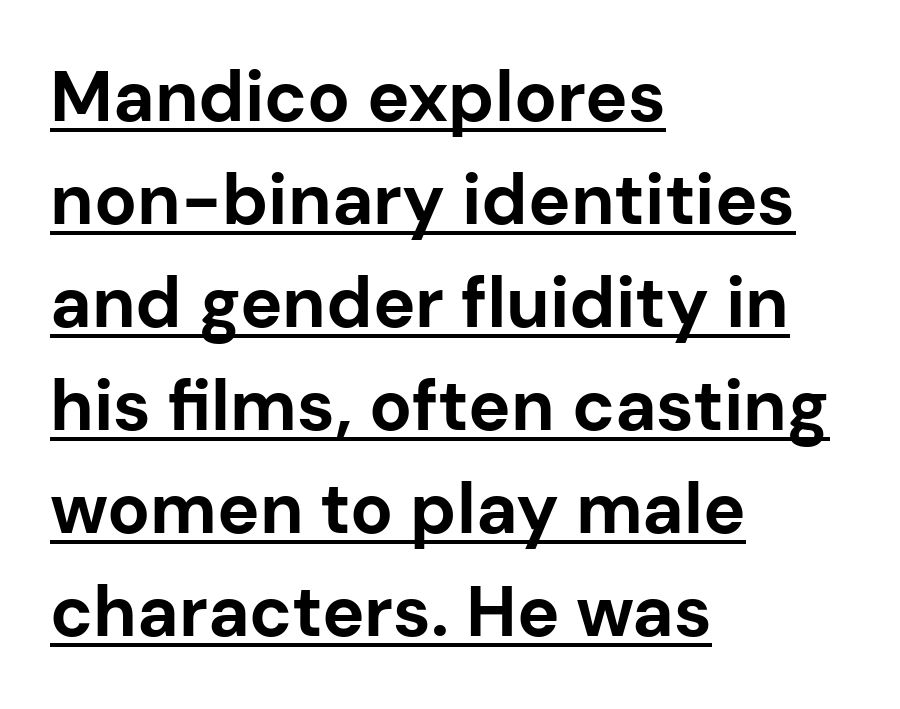
The image shows 71 px bold sans-serif type, upright; set left-aligned, normal line spacing (1.45x), normal letter spacing, underlined; low stroke contrast and a medium x-height.
